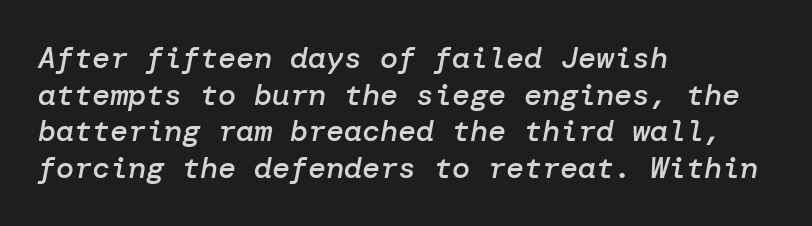
Q: Is the text bold? A: Semi-bold.
Q: Is the text italic (slanted)? A: Yes, it leans right by about 10 degrees.
Q: Is the text underlined? A: No.
Q: How is the paragraph aligned? A: Left-aligned.
Q: Is the spacing between letters normal or unusually wide? A: Normal.
Q: Width (condensed, normal, or wide)? A: Normal.
Q: Stroke contrast? A: Low.
Q: x-height? A: Medium.
